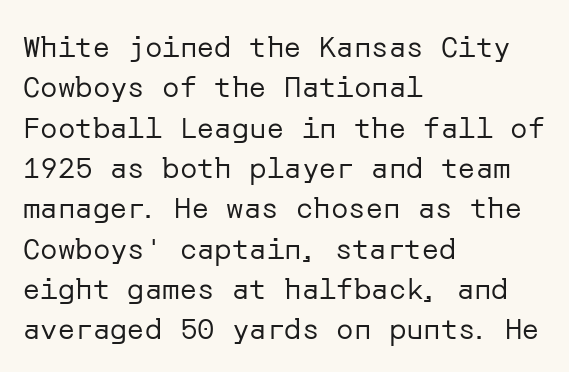
Q: Is the text bold? A: No.
Q: Is the text italic (slanted)? A: No, it is upright.
Q: Is the typeface a serif or a sans-serif typeface? A: Sans-serif.
Q: Is the text underlined? A: No.
Q: How is the paragraph aligned? A: Left-aligned.
Q: Is the spacing between letters normal or unusually wide? A: Normal.
Q: Is the spacing between lines tight, normal or loose? A: Normal.
Q: Width (condensed, normal, or wide)? A: Normal.
Q: Stroke contrast? A: Low.
Q: x-height? A: Medium.
